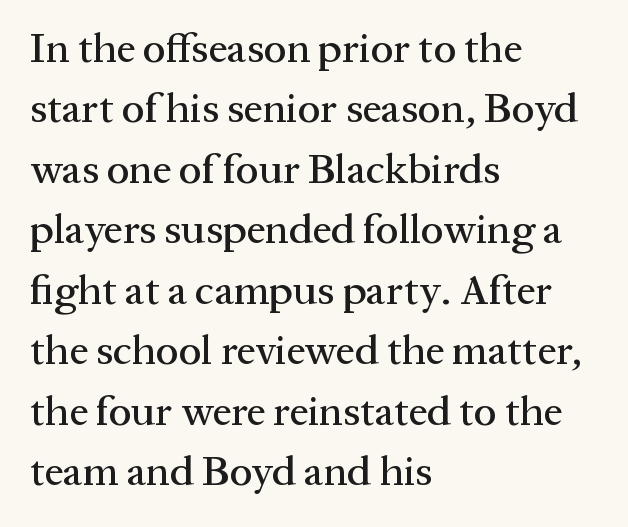
The lines are quadded left. This sample has the flowing, uneven cadence of proportional lettering. The rendering keeps characters at their native spacing. Quick note: interline space is typical. Ordinary non-slanted type is in use. In terms of letterform style, serifs are clearly present.
